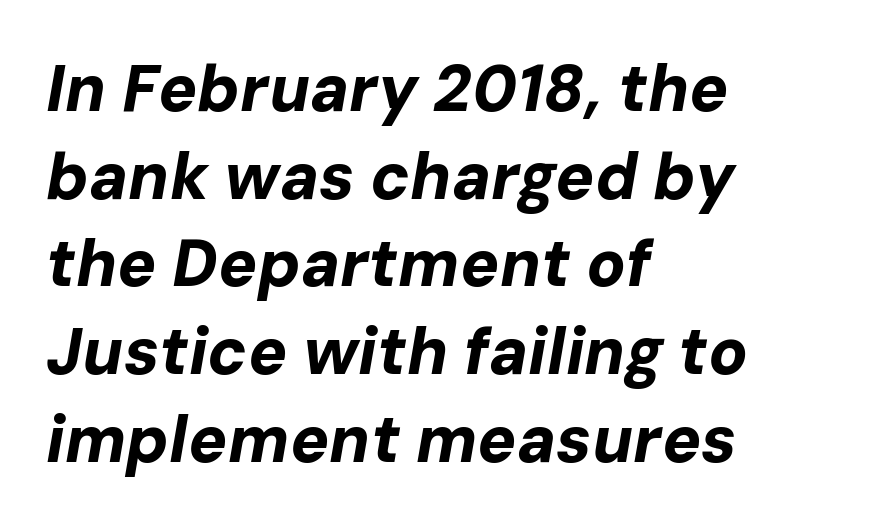
{"italic": "yes", "lean": "right", "slant_degrees": 10, "bold": "yes", "weight": "bold", "width": "normal", "stroke_contrast": "low", "x_height": "medium", "monospaced": "no", "underline": "no", "align": "left", "line_spacing": "normal", "line_spacing_ratio": 1.35, "letter_spacing": "normal", "letter_spacing_em": 0.0, "glyph_px": 65}
